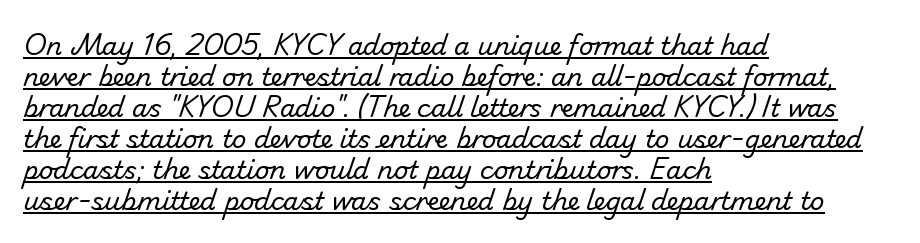
{"bold": "no", "underline": "yes", "align": "left", "line_spacing_ratio": 1.24, "letter_spacing": "normal", "letter_spacing_em": 0.0, "glyph_px": 25}
